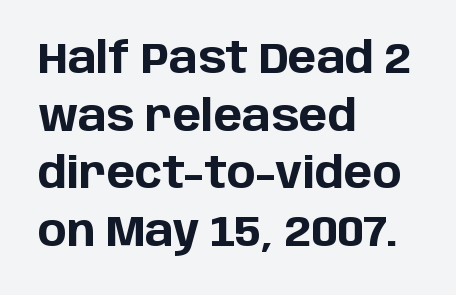
A typesetter would call this proportional, since set widths differ per character. This is roman type, the default non-slanted kind. The passage shown is not underscored anywhere. The horizontal fit of the characters is conventional and even. Vertical spacing — default. The rag falls on the right side of this text block.
